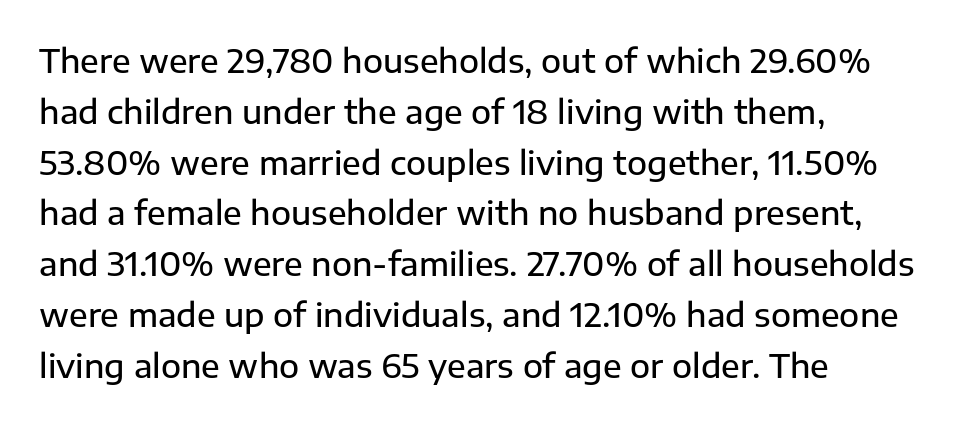
{"serif": "no", "italic": "no", "width": "normal", "stroke_contrast": "low", "x_height": "medium", "monospaced": "no", "underline": "no", "align": "left", "line_spacing": "normal", "line_spacing_ratio": 1.54, "letter_spacing": "normal", "letter_spacing_em": 0.0, "glyph_px": 33}
